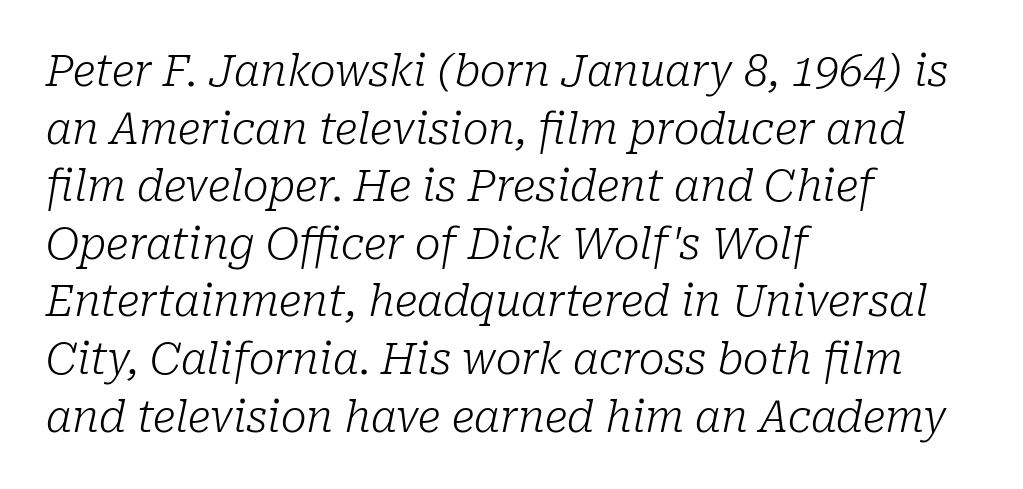
The image shows 43 px light serif type, italic (leaning right); set left-aligned, normal line spacing (1.34x), normal letter spacing, not underlined; low stroke contrast and a medium x-height.
